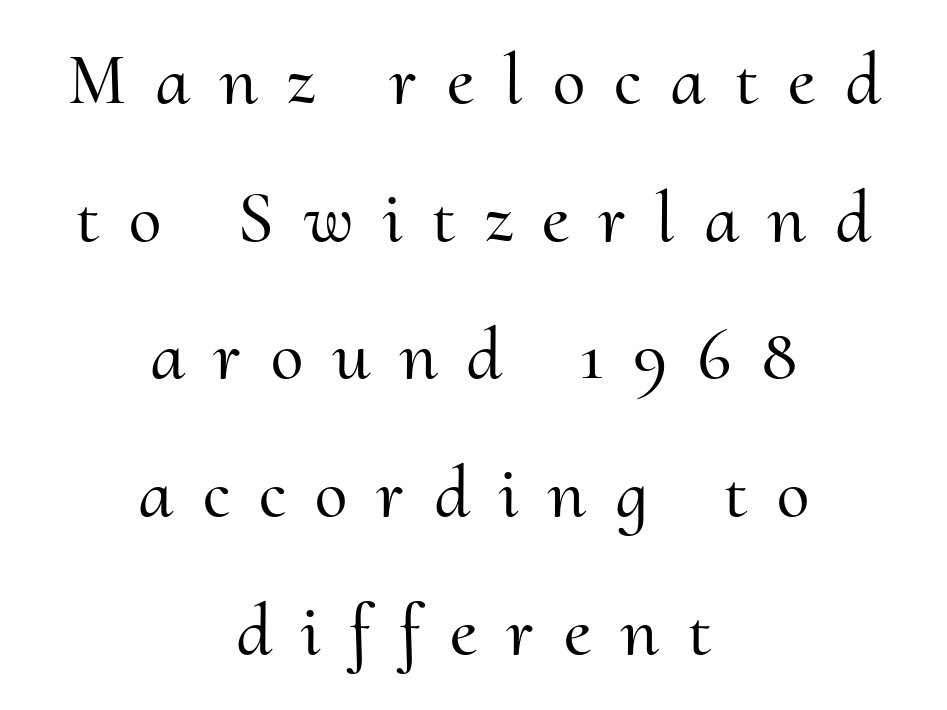
The image shows 74 px serif type, upright; set centered, line spacing 1.86x, unusually wide letter spacing (+0.4 em), not underlined; medium stroke contrast and a small x-height.
